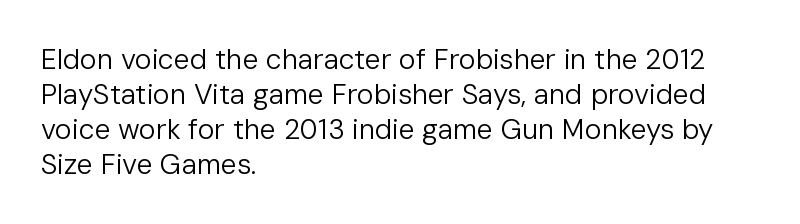
{"serif": "no", "italic": "no", "bold": "no", "weight": "regular", "width": "normal", "stroke_contrast": "low", "x_height": "medium", "monospaced": "no", "underline": "no", "align": "left", "line_spacing": "normal", "line_spacing_ratio": 1.25, "letter_spacing": "normal", "letter_spacing_em": 0.0, "glyph_px": 28}
